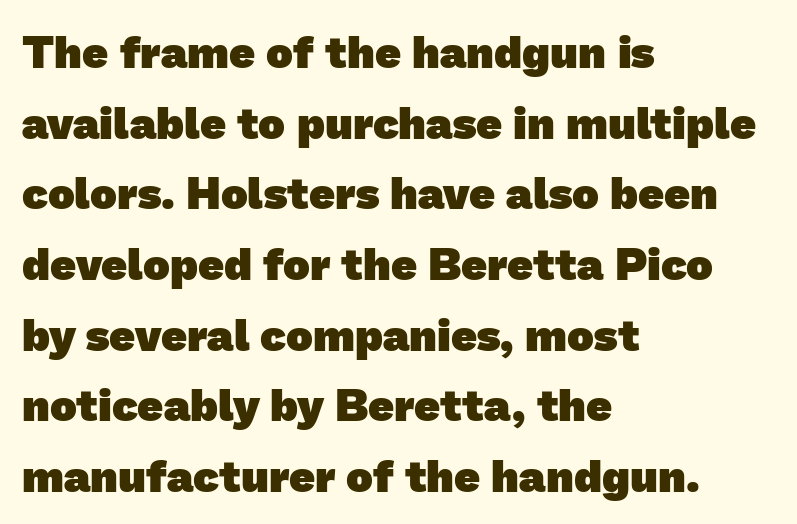
One-word summary of the alignment: left. Compared with an ordinary text face, these strokes are far heavier — a full bold. What's the leading like? Ordinary, nothing unusual. Letters rest on an invisible, unmarked baseline. I'd call this a sans setting — the letters go barefoot.
